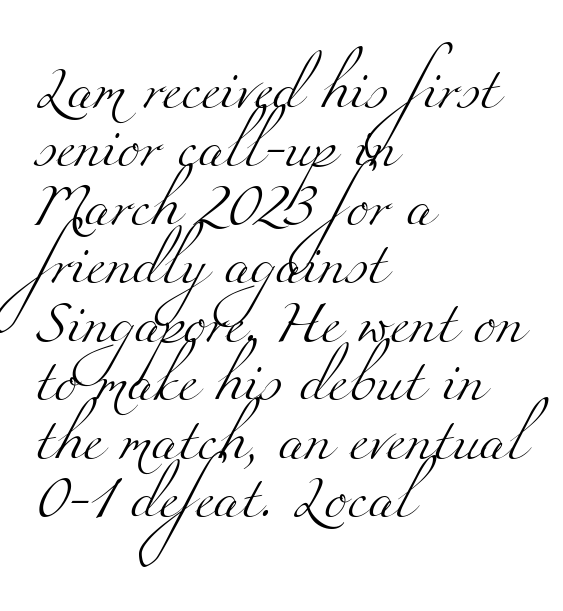
Vertically, the passage feels balanced, rows spaced as you'd expect. Only glyphs here, with clear space below each row. Weight: not bold — regular or lighter.
